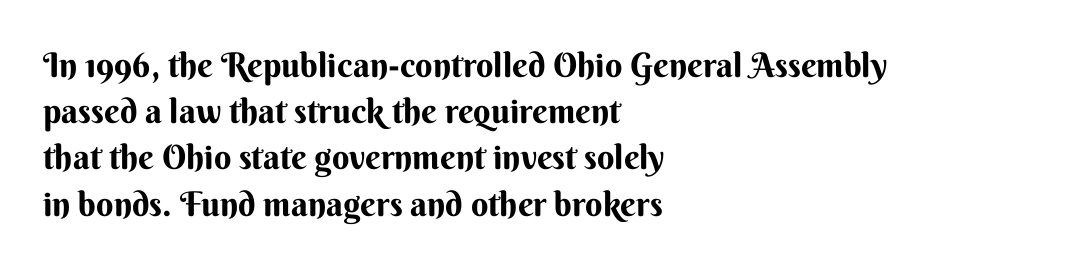
{"serif": "no", "italic": "no", "width": "normal", "stroke_contrast": "medium", "x_height": "small", "monospaced": "no", "underline": "no", "align": "left", "line_spacing": "normal", "line_spacing_ratio": 1.36, "letter_spacing": "normal", "letter_spacing_em": 0.0, "glyph_px": 34}
